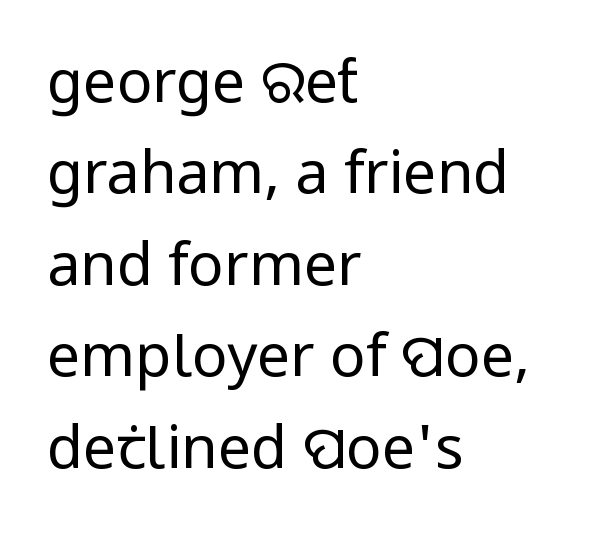
The image shows 59 px regular-weight, condensed sans-serif type, upright; set left-aligned, normal line spacing (1.55x), normal letter spacing, not underlined; low stroke contrast and a large x-height.
